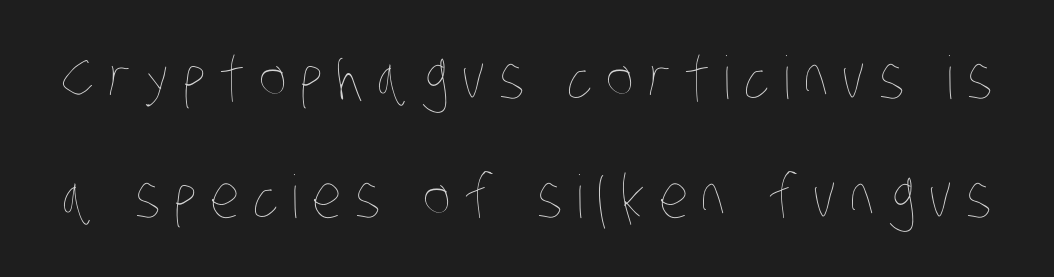
How would I describe the line gaps? Wide and relaxed. Words appear elongated and porous because spacing is wide. On a weight scale, this lands at 450 or below. Descenders are the only things crossing below the line. A typesetter would call this proportional, since set widths differ per character.
